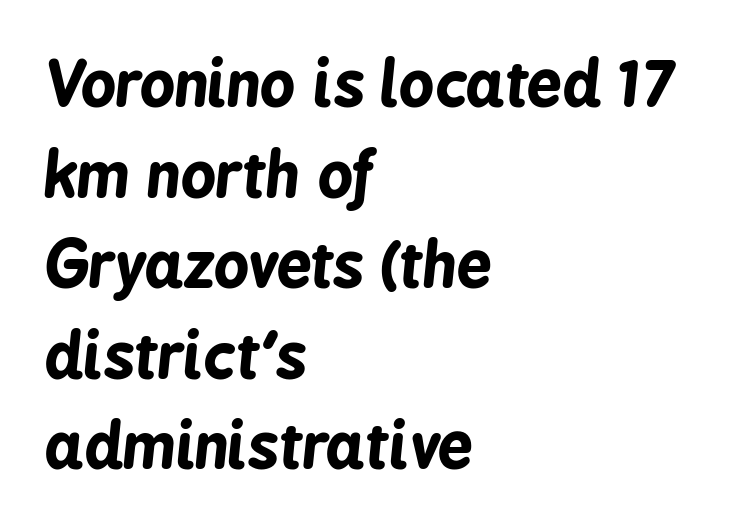
Q: Is the text bold? A: Yes.
Q: Is the text italic (slanted)? A: Yes, it leans right by about 6 degrees.
Q: Is the text underlined? A: No.
Q: How is the paragraph aligned? A: Left-aligned.
Q: Is the spacing between letters normal or unusually wide? A: Normal.
Q: Is the spacing between lines tight, normal or loose? A: Normal.
Q: Width (condensed, normal, or wide)? A: Condensed.
Q: Stroke contrast? A: Low.
Q: x-height? A: Medium.
Q: Monospaced? A: No.
